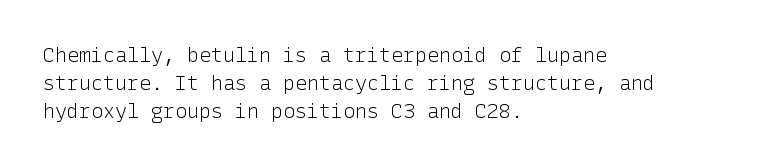
Nothing heavy about these letters — not bold at all. Compared with a centered layout, this one pins lines to the left instead. Spacing between characters is what you'd get straight out of the box. Posture: vertical. Anything drawn beneath the words? Only blank space.
